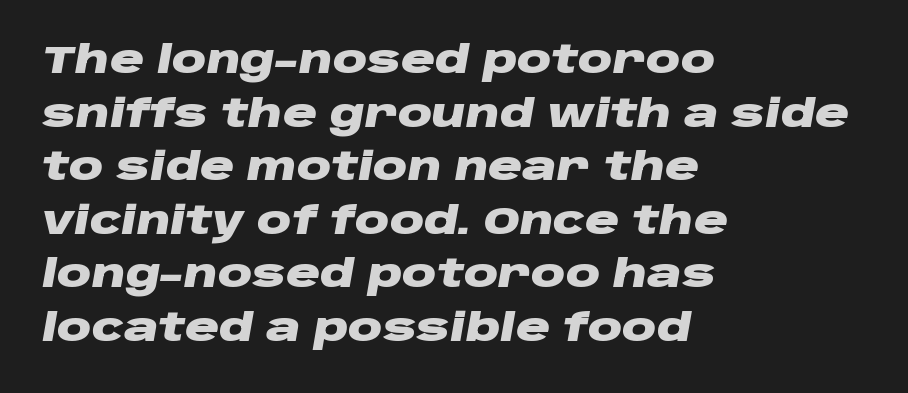
The image shows 38 px heavy, wide type, italic (leaning right); set left-aligned, normal line spacing (1.41x), normal letter spacing, not underlined; low stroke contrast and a large x-height.
